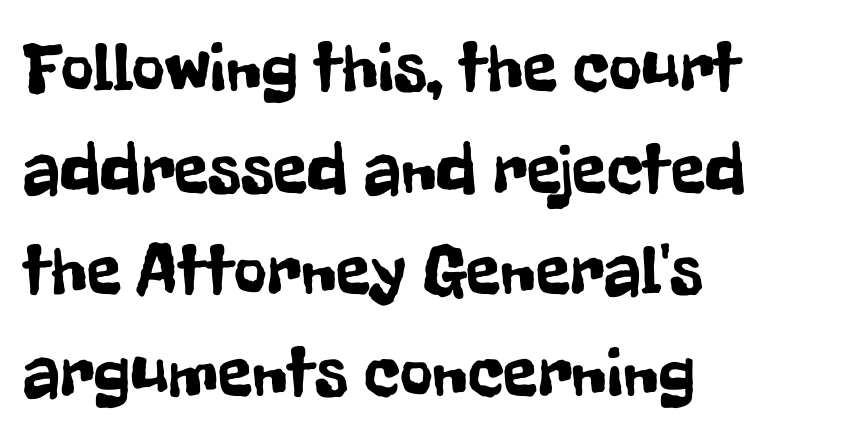
{"serif": "no", "italic": "no", "width": "condensed", "stroke_contrast": "low", "x_height": "medium", "monospaced": "no", "underline": "no", "align": "left", "line_spacing": "normal", "line_spacing_ratio": 1.43, "letter_spacing": "normal", "letter_spacing_em": 0.0, "glyph_px": 71}
